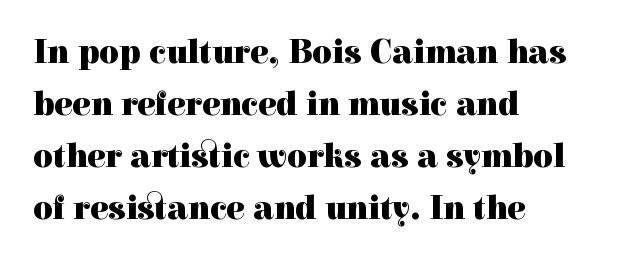
Q: Is the text bold? A: Yes.
Q: Is the text italic (slanted)? A: No, it is upright.
Q: Is the typeface a serif or a sans-serif typeface? A: Serif.
Q: Is the text underlined? A: No.
Q: How is the paragraph aligned? A: Left-aligned.
Q: Is the spacing between letters normal or unusually wide? A: Normal.
Q: Is the spacing between lines tight, normal or loose? A: Normal.
Q: Width (condensed, normal, or wide)? A: Normal.
Q: x-height? A: Medium.
Q: Monospaced? A: No.
